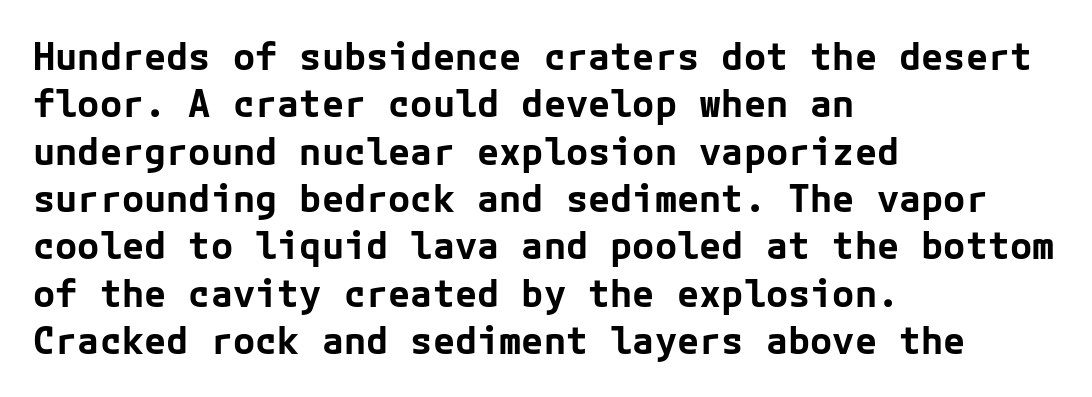
Each glyph is drawn with heavy, bold strokes. Horizontally, the lines are justified to the leading edge only. The specimen reads as upright at a glance. The rows are spaced the way most documents space them.
